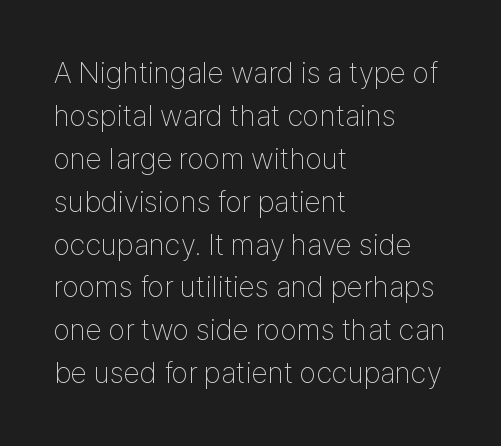
Underlining? Definitely not there. Notice how the stems are strictly vertical — no italics here. The line texture is even and compact thanks to regular tracking. The lines are quadded left. The font sits on the lighter half of the weight spectrum, regular included. Whoever set this chose a conventional vertical rhythm.
